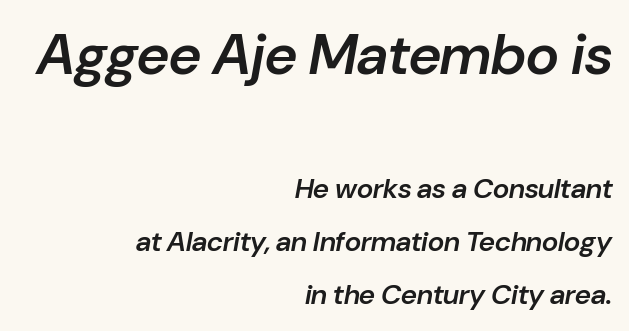
Q: Is the text bold? A: Semi-bold.
Q: Is the text italic (slanted)? A: Yes, it leans right by about 10 degrees.
Q: Is the text underlined? A: No.
Q: How is the paragraph aligned? A: Right-aligned.
Q: Is the spacing between letters normal or unusually wide? A: Normal.
Q: Which block of text is set in a larger size, the first (top) or the second (bottom)? A: The first (top) one.
Q: Width (condensed, normal, or wide)? A: Normal.
Q: Stroke contrast? A: Low.
Q: x-height? A: Medium.
Q: Monospaced? A: No.
